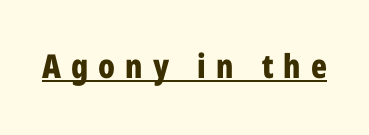
Q: Is the text bold? A: Yes.
Q: Is the text italic (slanted)? A: No, it is upright.
Q: Is the typeface a serif or a sans-serif typeface? A: Sans-serif.
Q: Is the text underlined? A: Yes.
Q: Is the spacing between letters normal or unusually wide? A: Unusually wide.
Q: Width (condensed, normal, or wide)? A: Condensed.
Q: Stroke contrast? A: Low.
Q: x-height? A: Medium.
Q: Monospaced? A: No.
